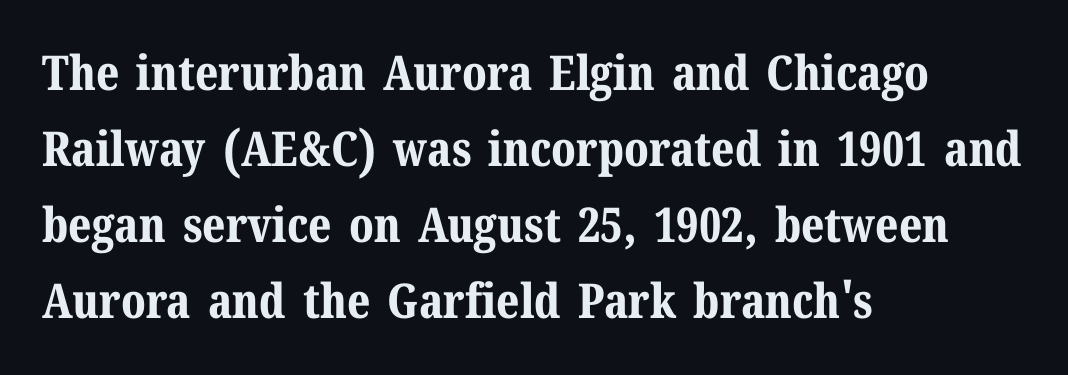
Q: Is the text bold? A: Yes.
Q: Is the text italic (slanted)? A: No, it is upright.
Q: Is the typeface a serif or a sans-serif typeface? A: Serif.
Q: Is the text underlined? A: No.
Q: How is the paragraph aligned? A: Left-aligned.
Q: Is the spacing between letters normal or unusually wide? A: Normal.
Q: Is the spacing between lines tight, normal or loose? A: Normal.
Q: Width (condensed, normal, or wide)? A: Normal.
Q: Stroke contrast? A: Medium.
Q: x-height? A: Medium.
Q: Monospaced? A: No.
